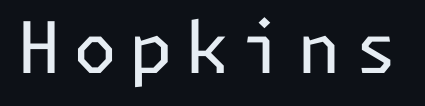
Q: Is the text bold? A: No.
Q: Is the text italic (slanted)? A: No, it is upright.
Q: Is the typeface a serif or a sans-serif typeface? A: Sans-serif.
Q: Is the text underlined? A: No.
Q: Width (condensed, normal, or wide)? A: Normal.
Q: Stroke contrast? A: Low.
Q: x-height? A: Medium.
